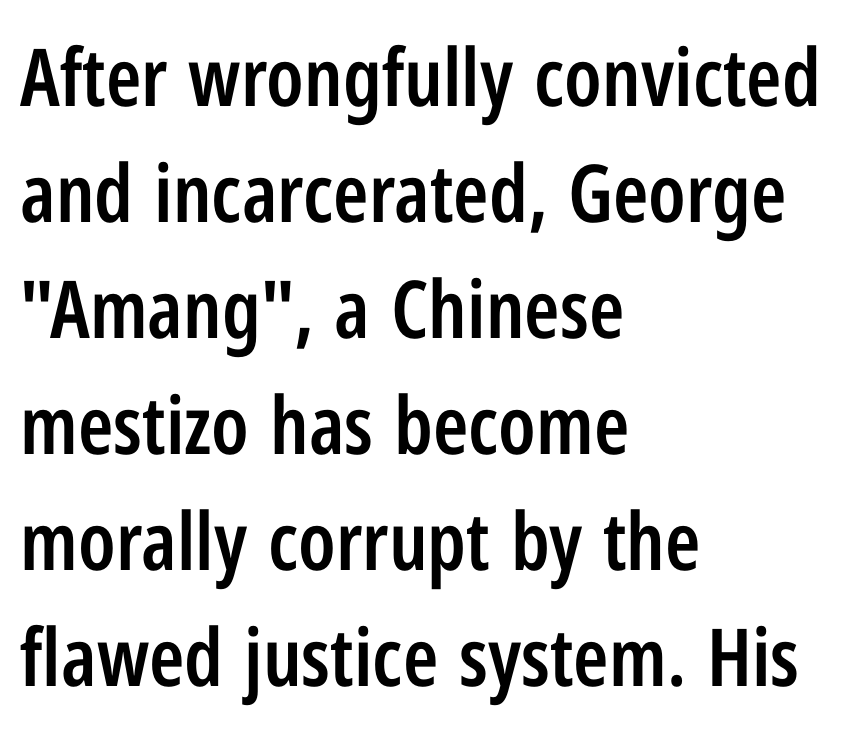
{"serif": "no", "italic": "no", "bold": "semi", "weight": "semibold", "width": "condensed", "stroke_contrast": "low", "x_height": "medium", "monospaced": "no", "underline": "no", "align": "left", "line_spacing": "normal", "line_spacing_ratio": 1.45, "letter_spacing": "normal", "letter_spacing_em": 0.0, "glyph_px": 80}
